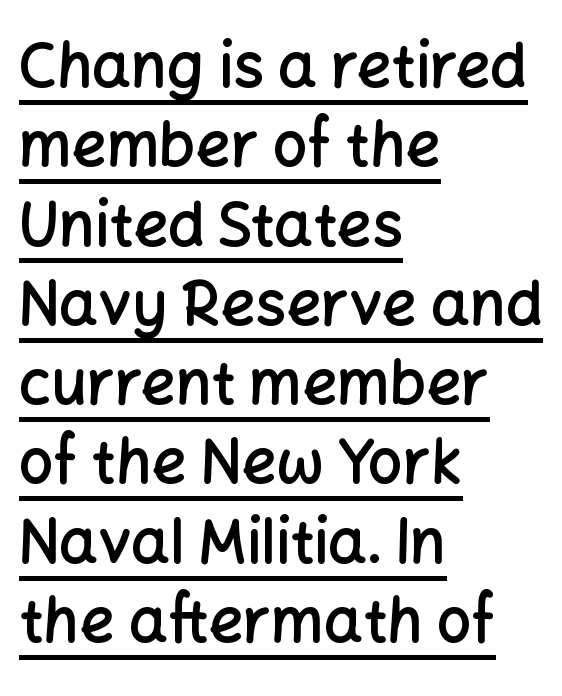
Upright lettering throughout. I'd describe the lettering as semibold — firm but not a full bold. Line beginnings align vertically; line endings do not. Typographically, this falls in the sans-serif category. Each letter keeps its own natural width here, so spacing adapts to shape.
